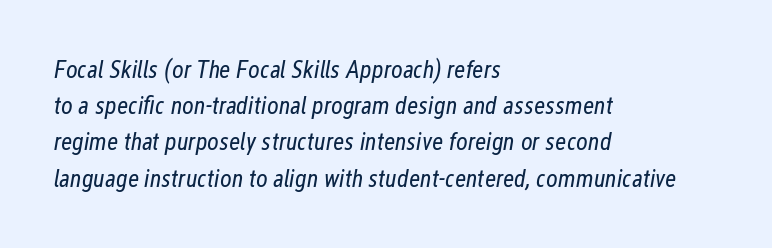
{"italic": "yes", "lean": "right", "slant_degrees": 12, "bold": "no", "underline": "no", "align": "left", "line_spacing": "normal", "line_spacing_ratio": 1.45, "letter_spacing": "normal", "letter_spacing_em": 0.0, "glyph_px": 25}
